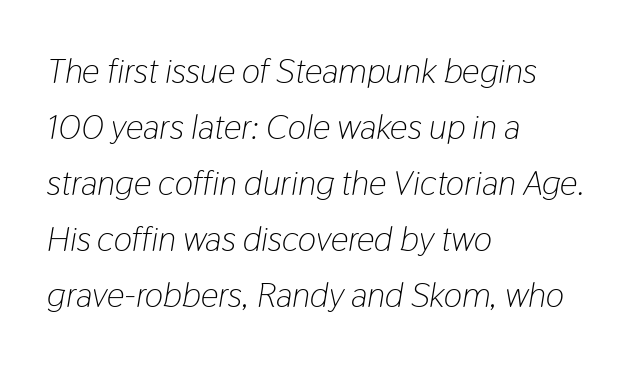
{"italic": "yes", "lean": "right", "slant_degrees": 9, "bold": "no", "weight": "light", "width": "condensed", "stroke_contrast": "low", "x_height": "medium", "monospaced": "no", "underline": "no", "align": "left", "line_spacing": "normal", "line_spacing_ratio": 1.6, "letter_spacing": "normal", "letter_spacing_em": 0.0, "glyph_px": 35}
